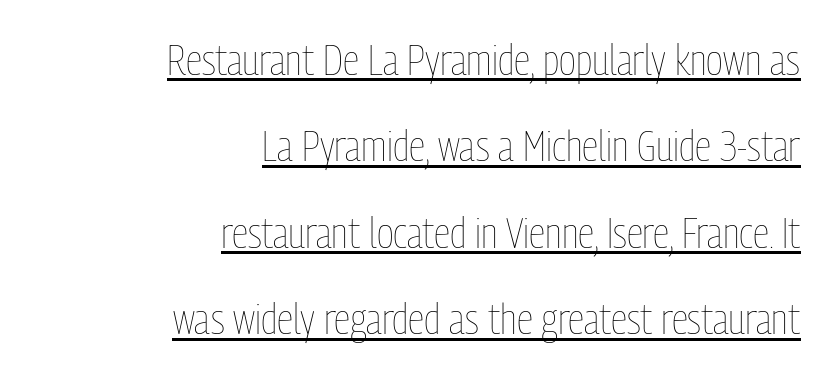
Unlike italic type, these characters show no tilt at all. The paragraph has a hard right edge and a soft left edge. The rendering uses natural spacing where letterforms have individual widths. This sample trades compactness for vertical openness between lines. Quick note: underline on.
